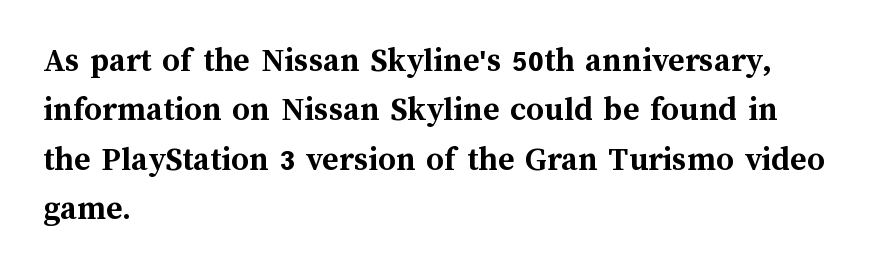
The image shows 35 px semibold type, upright; set left-aligned, normal line spacing (1.41x), normal letter spacing, not underlined; medium stroke contrast and a medium x-height.
